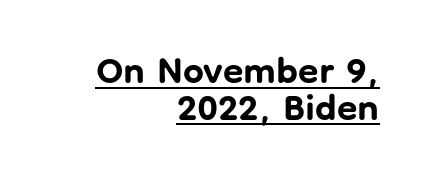
The image shows 37 px bold sans-serif type, upright; set right-aligned, tight line spacing (0.99x), normal letter spacing, underlined; low stroke contrast and a medium x-height.
